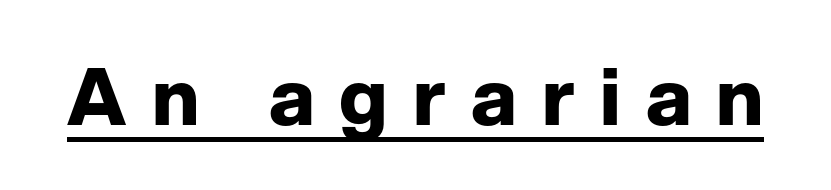
Q: Is the text bold? A: Yes.
Q: Is the text italic (slanted)? A: No, it is upright.
Q: Is the typeface a serif or a sans-serif typeface? A: Sans-serif.
Q: Is the text underlined? A: Yes.
Q: Is the spacing between letters normal or unusually wide? A: Unusually wide.
Q: Width (condensed, normal, or wide)? A: Normal.
Q: Stroke contrast? A: Low.
Q: x-height? A: Medium.
Q: Monospaced? A: No.
